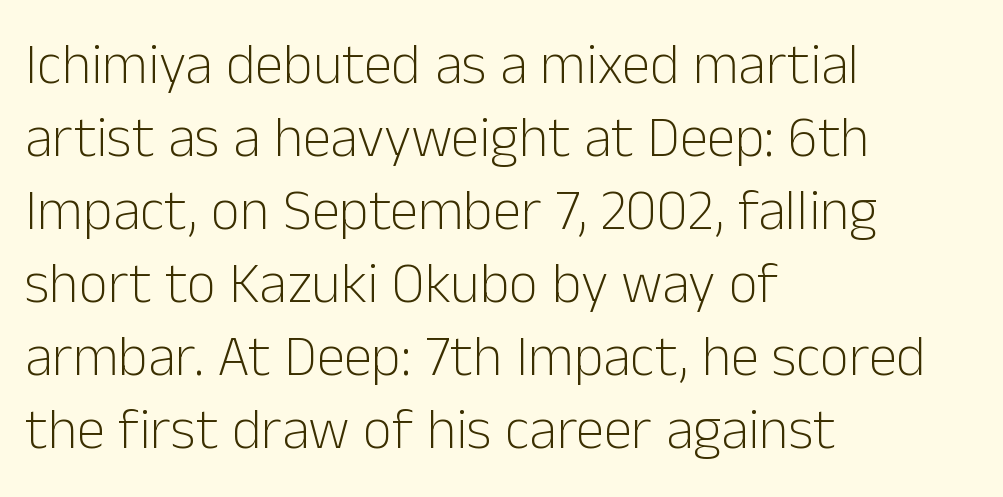
Q: Is the text bold? A: No.
Q: Is the text italic (slanted)? A: No, it is upright.
Q: Is the typeface a serif or a sans-serif typeface? A: Sans-serif.
Q: Is the text underlined? A: No.
Q: How is the paragraph aligned? A: Left-aligned.
Q: Is the spacing between letters normal or unusually wide? A: Normal.
Q: Is the spacing between lines tight, normal or loose? A: Normal.
Q: Width (condensed, normal, or wide)? A: Normal.
Q: Stroke contrast? A: Low.
Q: x-height? A: Medium.
Q: Monospaced? A: No.
